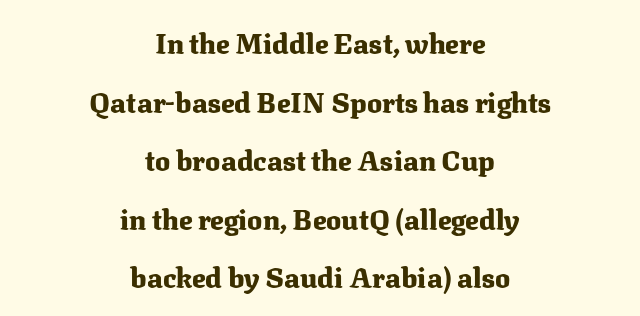
The image shows 28 px heavy serif type, upright; set centered, loose line spacing (2.09x), normal letter spacing, not underlined; medium stroke contrast and a medium x-height.
